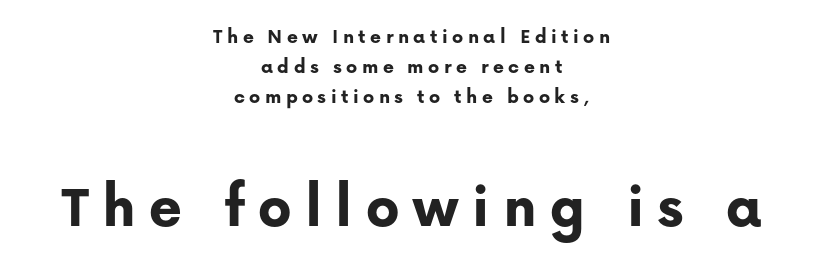
Q: Is the text bold? A: Yes.
Q: Is the text italic (slanted)? A: No, it is upright.
Q: Is the typeface a serif or a sans-serif typeface? A: Sans-serif.
Q: Is the text underlined? A: No.
Q: How is the paragraph aligned? A: Centered.
Q: Is the spacing between letters normal or unusually wide? A: Unusually wide.
Q: Is the spacing between lines tight, normal or loose? A: Normal.
Q: Which block of text is set in a larger size, the first (top) or the second (bottom)? A: The second (bottom) one.
Q: Width (condensed, normal, or wide)? A: Normal.
Q: Stroke contrast? A: Low.
Q: x-height? A: Medium.
Q: Monospaced? A: No.
